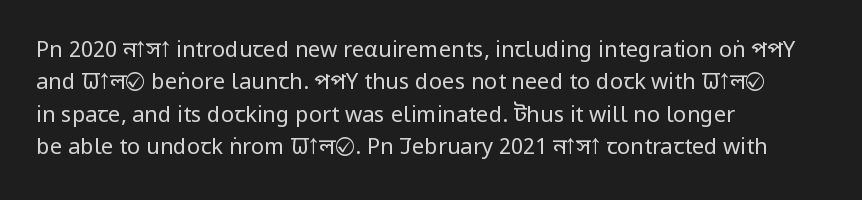
{"italic": "no", "bold": "no", "underline": "no", "align": "left", "line_spacing": "normal", "line_spacing_ratio": 1.47, "letter_spacing": "normal", "letter_spacing_em": 0.0, "glyph_px": 22}
